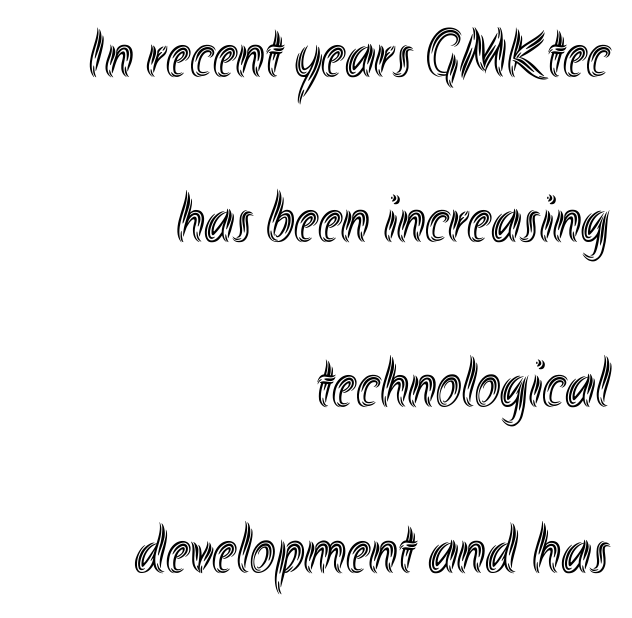
Underlining? Definitely not there. Rows of type keep a wide berth in the vertical direction. In terms of letterspacing, this is plain default setting. A flush-right, rag-left setting is used for this passage. Do the characters align in a grid? No, the font is proportional.
